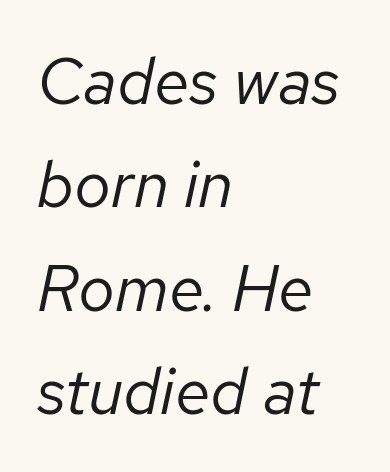
Q: Is the text bold? A: No.
Q: Is the text italic (slanted)? A: Yes, it leans right by about 12 degrees.
Q: Is the text underlined? A: No.
Q: How is the paragraph aligned? A: Left-aligned.
Q: Is the spacing between letters normal or unusually wide? A: Normal.
Q: Is the spacing between lines tight, normal or loose? A: Normal.
Q: Width (condensed, normal, or wide)? A: Normal.
Q: Stroke contrast? A: Low.
Q: x-height? A: Medium.
Q: Monospaced? A: No.
